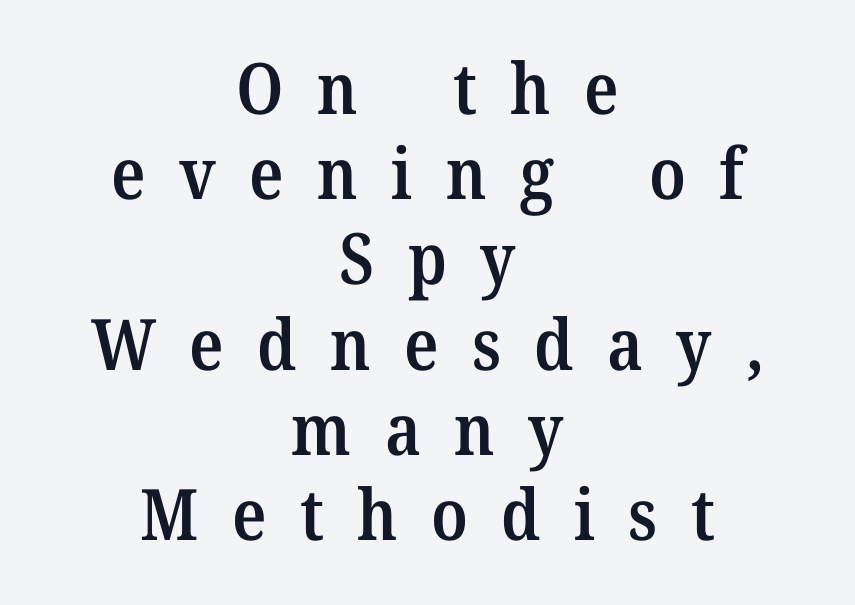
{"serif": "yes", "italic": "no", "bold": "semi", "weight": "semibold", "width": "normal", "stroke_contrast": "medium", "x_height": "medium", "monospaced": "no", "underline": "no", "align": "center", "line_spacing_ratio": 1.2, "letter_spacing": "wide", "letter_spacing_em": 0.47, "glyph_px": 71}
